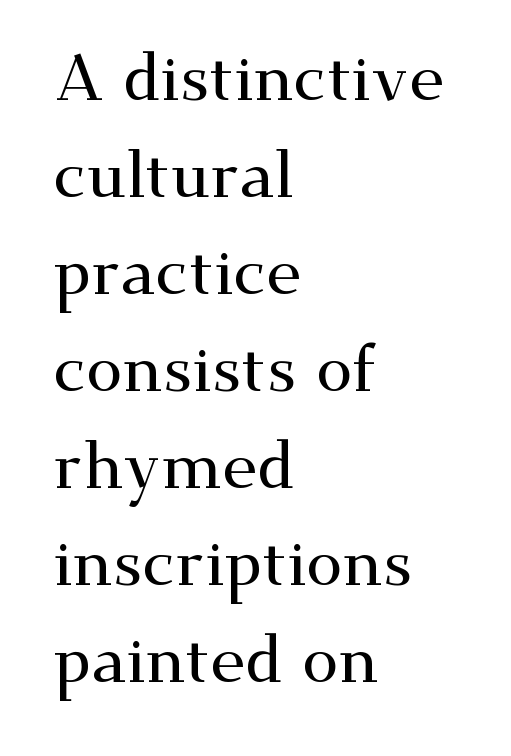
Q: Is the text italic (slanted)? A: No, it is upright.
Q: Is the typeface a serif or a sans-serif typeface? A: Serif.
Q: Is the text underlined? A: No.
Q: How is the paragraph aligned? A: Left-aligned.
Q: Is the spacing between letters normal or unusually wide? A: Normal.
Q: Is the spacing between lines tight, normal or loose? A: Normal.
Q: Width (condensed, normal, or wide)? A: Wide.
Q: Stroke contrast? A: Medium.
Q: x-height? A: Small.
Q: Monospaced? A: No.
